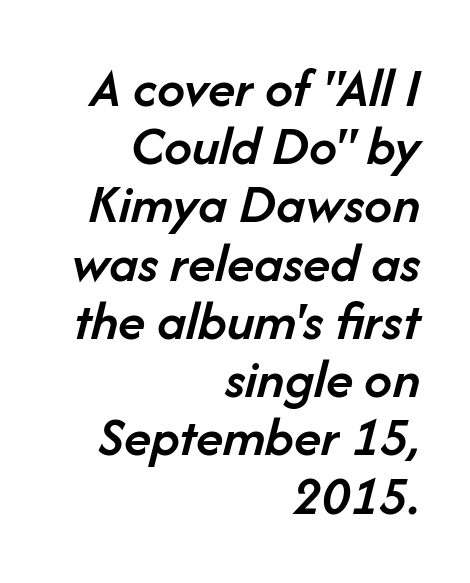
{"italic": "yes", "lean": "right", "slant_degrees": 14, "bold": "semi", "weight": "semibold", "width": "normal", "stroke_contrast": "low", "x_height": "medium", "monospaced": "no", "underline": "no", "align": "right", "line_spacing": "tight", "line_spacing_ratio": 1.04, "letter_spacing": "normal", "letter_spacing_em": 0.0, "glyph_px": 56}
